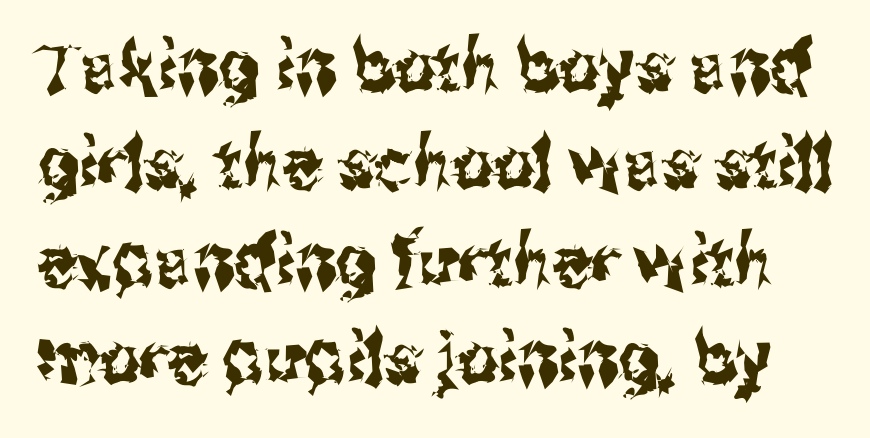
Q: Is the text italic (slanted)? A: No, it is upright.
Q: Is the typeface a serif or a sans-serif typeface? A: Sans-serif.
Q: Is the text underlined? A: No.
Q: Is the spacing between letters normal or unusually wide? A: Normal.
Q: Is the spacing between lines tight, normal or loose? A: Normal.
Q: Width (condensed, normal, or wide)? A: Condensed.
Q: Stroke contrast? A: Medium.
Q: x-height? A: Medium.
Q: Monospaced? A: No.
